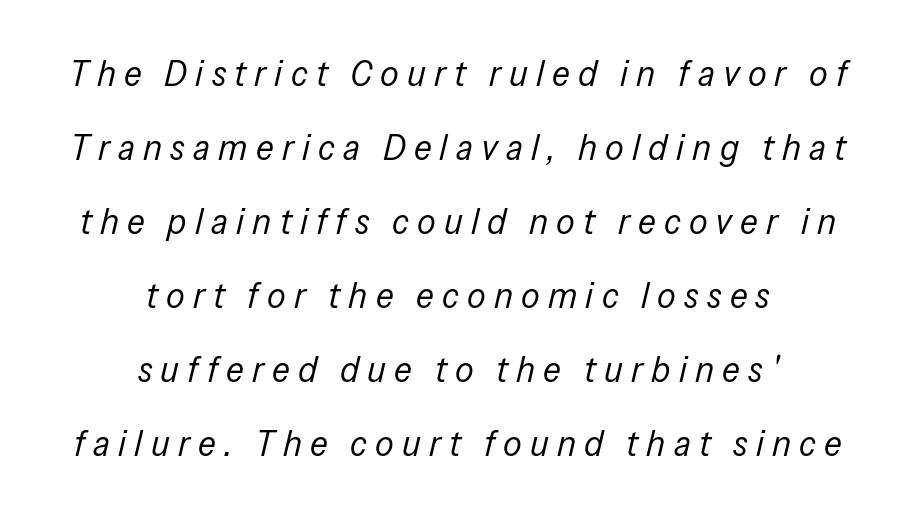
The image shows 37 px regular-weight, condensed type, italic (leaning right); set centered, loose line spacing (2.0x), unusually wide letter spacing (+0.22 em), not underlined; low stroke contrast and a medium x-height.
